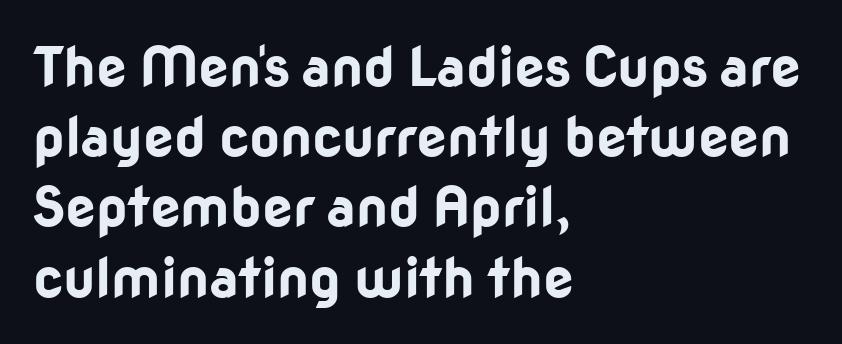
This rendering uses left alignment, leaving the right contour irregular. Stroke thickness is high; the sample reads as a true bold. The letters carry no serifs — their stems end cleanly without finishing strokes. Regarding leading, the lines here are spaced in the standard way. This sample uses plain, unmodified letter spacing.
